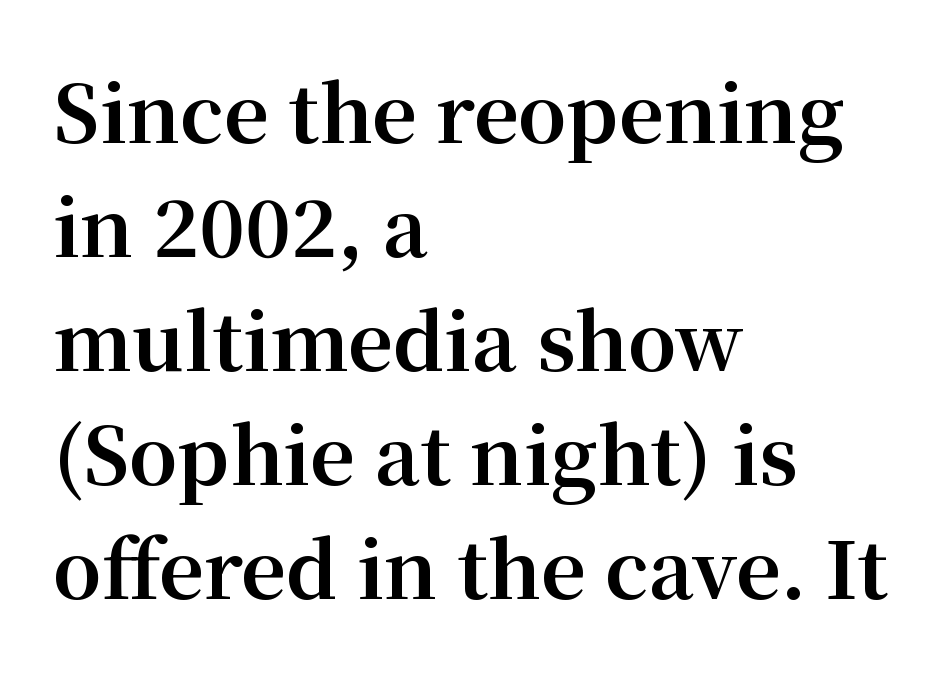
The image shows 78 px bold serif type, upright; set left-aligned, normal line spacing (1.46x), normal letter spacing, not underlined; medium stroke contrast and a medium x-height.
